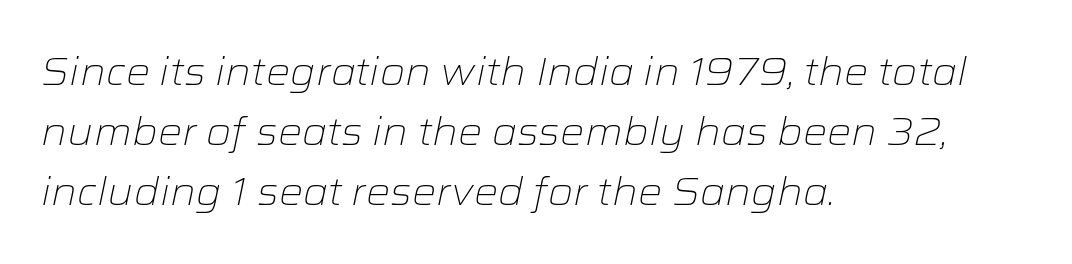
Q: Is the text bold? A: No.
Q: Is the text italic (slanted)? A: Yes, it leans right by about 12 degrees.
Q: Is the text underlined? A: No.
Q: How is the paragraph aligned? A: Left-aligned.
Q: Is the spacing between letters normal or unusually wide? A: Normal.
Q: Is the spacing between lines tight, normal or loose? A: Normal.
Q: Width (condensed, normal, or wide)? A: Wide.
Q: Stroke contrast? A: Low.
Q: x-height? A: Medium.
Q: Monospaced? A: No.
